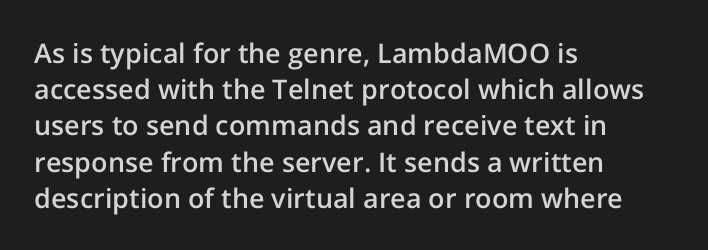
The image shows 27 px text type, upright; set left-aligned, normal line spacing (1.34x), normal letter spacing, not underlined.
